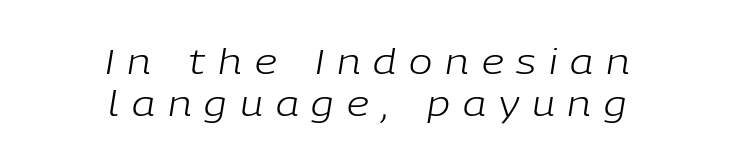
Check the space under the baseline: it is left empty. The cut favours lightness, reaching ordinary text weight at its darkest. If you folded the block vertically in half, each line would mirror itself in length. The glyphs look as if they've been sheared to an angle. Words appear elongated and porous because spacing is wide. Looks like regular typesetting: each glyph gets only the width it needs.
